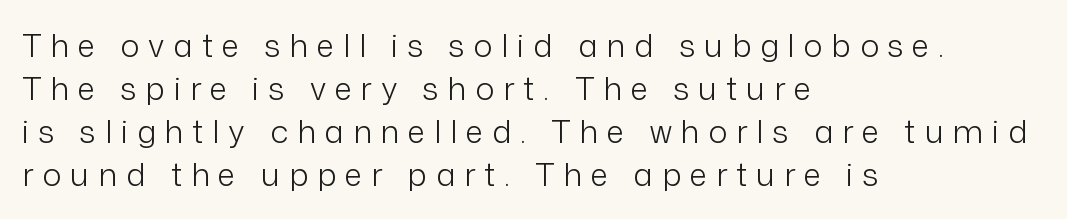
Q: Is the text bold? A: No.
Q: Is the text italic (slanted)? A: No, it is upright.
Q: Is the typeface a serif or a sans-serif typeface? A: Sans-serif.
Q: Is the text underlined? A: No.
Q: How is the paragraph aligned? A: Left-aligned.
Q: Is the spacing between letters normal or unusually wide? A: Unusually wide.
Q: Is the spacing between lines tight, normal or loose? A: Normal.
Q: Width (condensed, normal, or wide)? A: Normal.
Q: Stroke contrast? A: Low.
Q: x-height? A: Medium.
Q: Monospaced? A: No.
